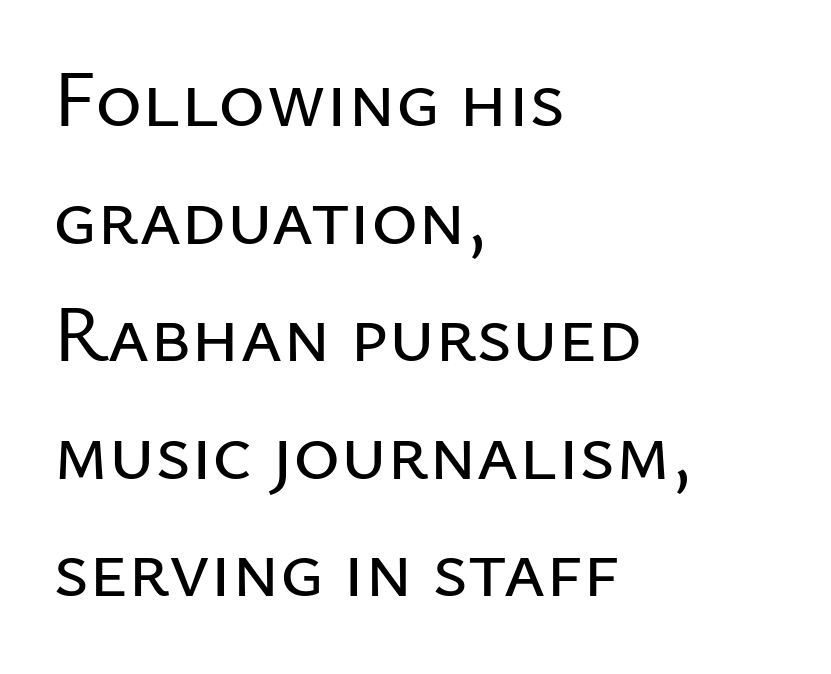
Q: Is the text italic (slanted)? A: No, it is upright.
Q: Is the typeface a serif or a sans-serif typeface? A: Sans-serif.
Q: Is the text underlined? A: No.
Q: How is the paragraph aligned? A: Left-aligned.
Q: Is the spacing between letters normal or unusually wide? A: Normal.
Q: Is the spacing between lines tight, normal or loose? A: Normal.
Q: Width (condensed, normal, or wide)? A: Normal.
Q: Stroke contrast? A: Low.
Q: x-height? A: Medium.
Q: Monospaced? A: No.
